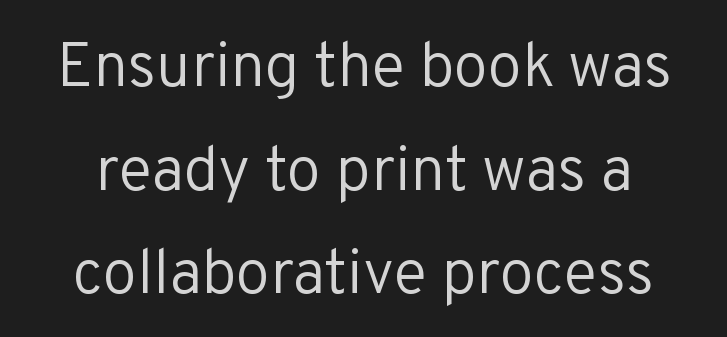
The image shows 62 px regular-weight sans-serif type, upright; set normal line spacing (1.67x), normal letter spacing, not underlined; low stroke contrast and a medium x-height.
